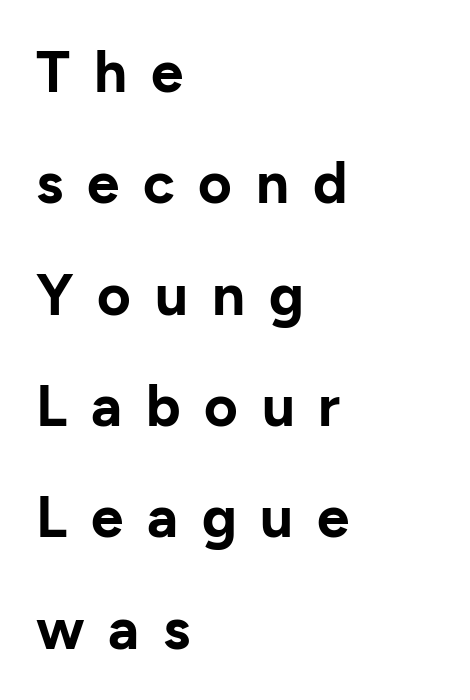
The image shows 58 px bold sans-serif type, upright; set left-aligned, loose line spacing (1.92x), unusually wide letter spacing (+0.41 em), not underlined; low stroke contrast and a medium x-height.
